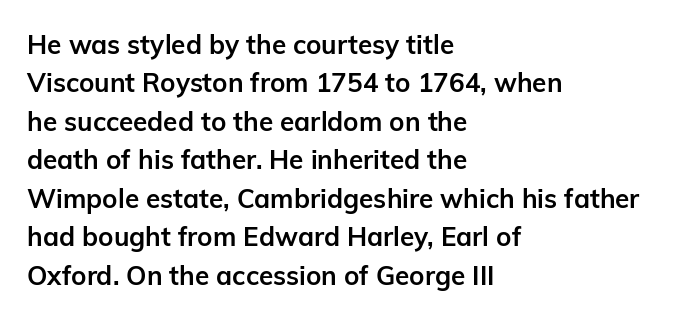
A typesetter would mark this as roman, not italic. Rule under the text: the space is simply empty. Layout note: lines flush left. The designer left line spacing at the default. What weight is shown? A full bold with thick strokes. This sample uses plain, unmodified letter spacing.
